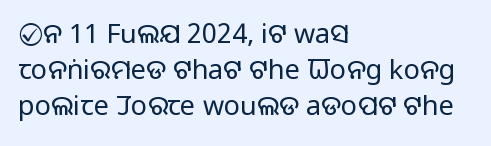
Q: Is the text bold? A: No.
Q: Is the text italic (slanted)? A: No, it is upright.
Q: Is the text underlined? A: No.
Q: How is the paragraph aligned? A: Left-aligned.
Q: Is the spacing between letters normal or unusually wide? A: Normal.
Q: Is the spacing between lines tight, normal or loose? A: Normal.
